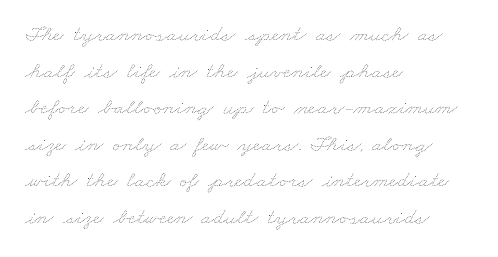
Q: Is the text bold? A: No.
Q: Is the text underlined? A: No.
Q: How is the paragraph aligned? A: Left-aligned.
Q: Is the spacing between letters normal or unusually wide? A: Normal.
Q: Is the spacing between lines tight, normal or loose? A: Normal.
